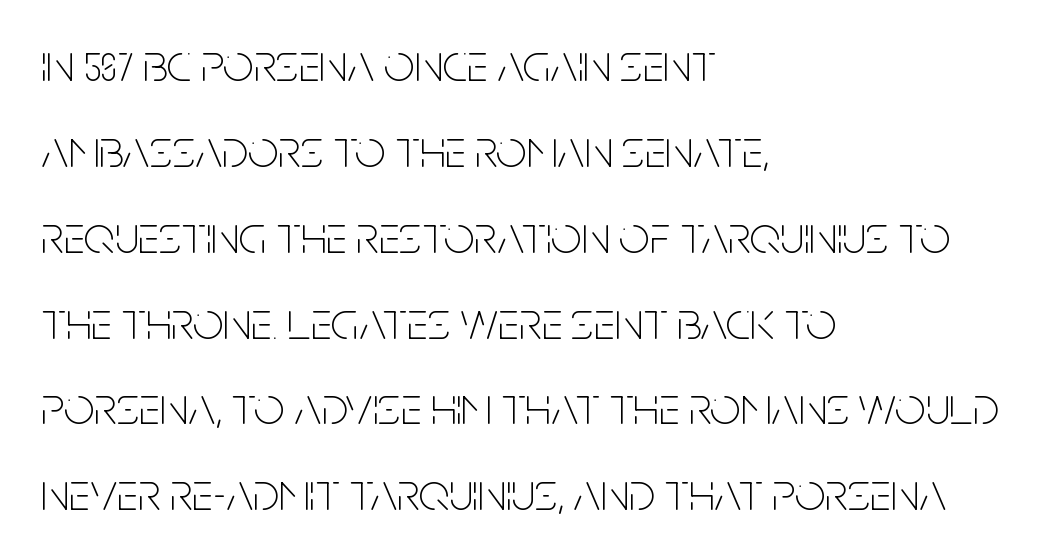
{"serif": "no", "italic": "no", "bold": "no", "weight": "thin", "width": "condensed", "stroke_contrast": "low", "x_height": "large", "monospaced": "no", "underline": "no", "align": "left", "line_spacing": "normal", "line_spacing_ratio": 1.59, "letter_spacing": "normal", "letter_spacing_em": 0.0, "glyph_px": 54}
